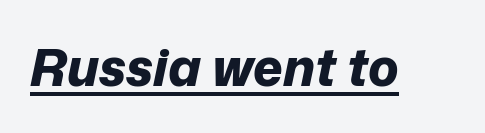
{"italic": "yes", "lean": "right", "slant_degrees": 12, "bold": "yes", "weight": "bold", "width": "normal", "stroke_contrast": "low", "x_height": "medium", "monospaced": "no", "underline": "yes", "letter_spacing": "normal", "letter_spacing_em": 0.0, "glyph_px": 51}
